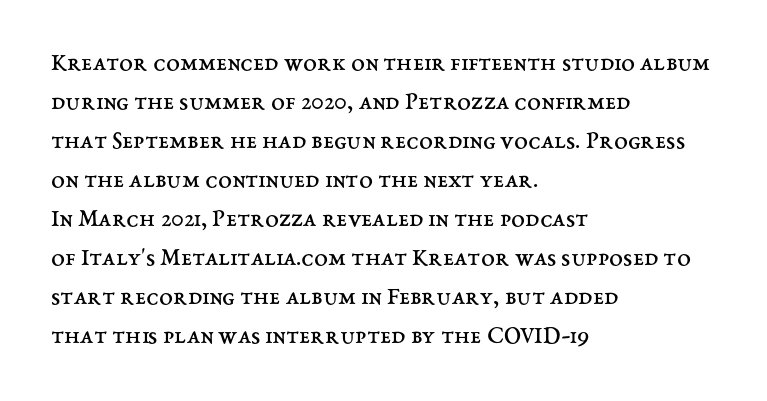
Q: Is the text bold? A: No.
Q: Is the text italic (slanted)? A: No, it is upright.
Q: Is the text underlined? A: No.
Q: How is the paragraph aligned? A: Left-aligned.
Q: Is the spacing between letters normal or unusually wide? A: Normal.
Q: Is the spacing between lines tight, normal or loose? A: Normal.
